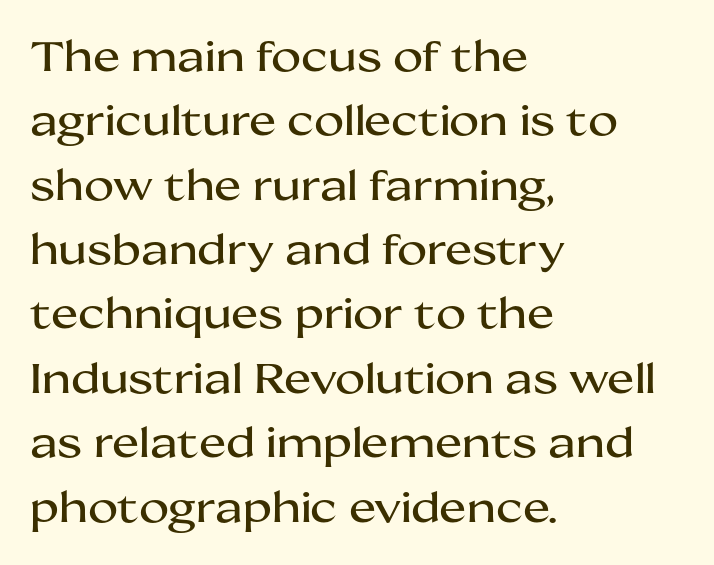
Q: Is the text italic (slanted)? A: No, it is upright.
Q: Is the text underlined? A: No.
Q: How is the paragraph aligned? A: Left-aligned.
Q: Is the spacing between letters normal or unusually wide? A: Normal.
Q: Is the spacing between lines tight, normal or loose? A: Normal.
Q: Width (condensed, normal, or wide)? A: Wide.
Q: Stroke contrast? A: Medium.
Q: x-height? A: Medium.
Q: Monospaced? A: No.
